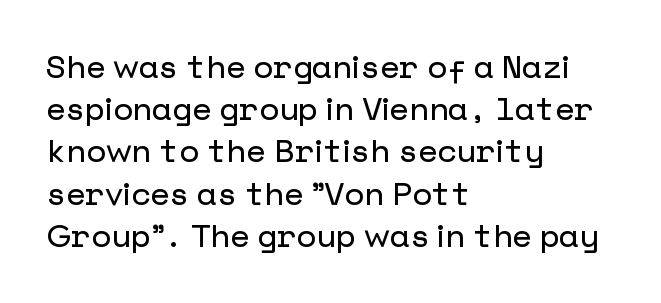
The rendering uses a moderate line-height, typical for paragraphs. Standard letterfit; no display-style spreading of the glyphs. Nobody drew a line under any word here. Does the copy run flush right? No — it runs flush left.
